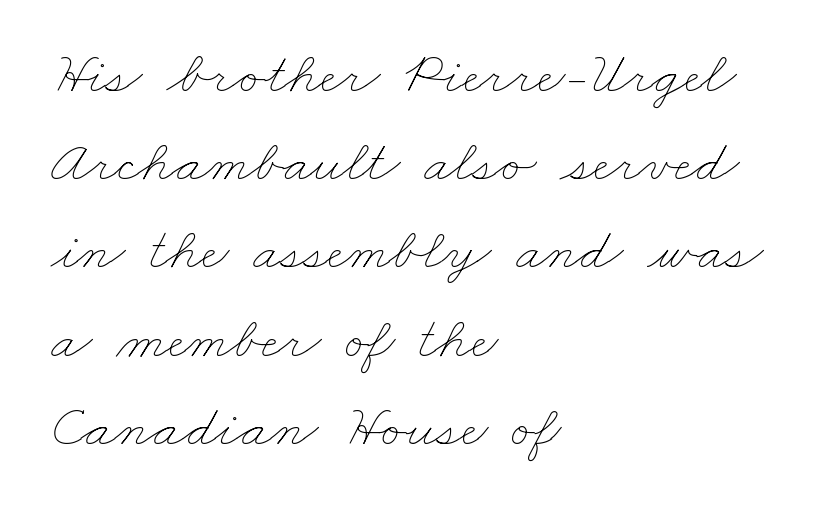
Q: Is the text bold? A: No.
Q: Is the text underlined? A: No.
Q: How is the paragraph aligned? A: Left-aligned.
Q: Is the spacing between letters normal or unusually wide? A: Normal.
Q: Is the spacing between lines tight, normal or loose? A: Normal.
Q: Width (condensed, normal, or wide)? A: Wide.
Q: Stroke contrast? A: Low.
Q: x-height? A: Small.
Q: Monospaced? A: No.
